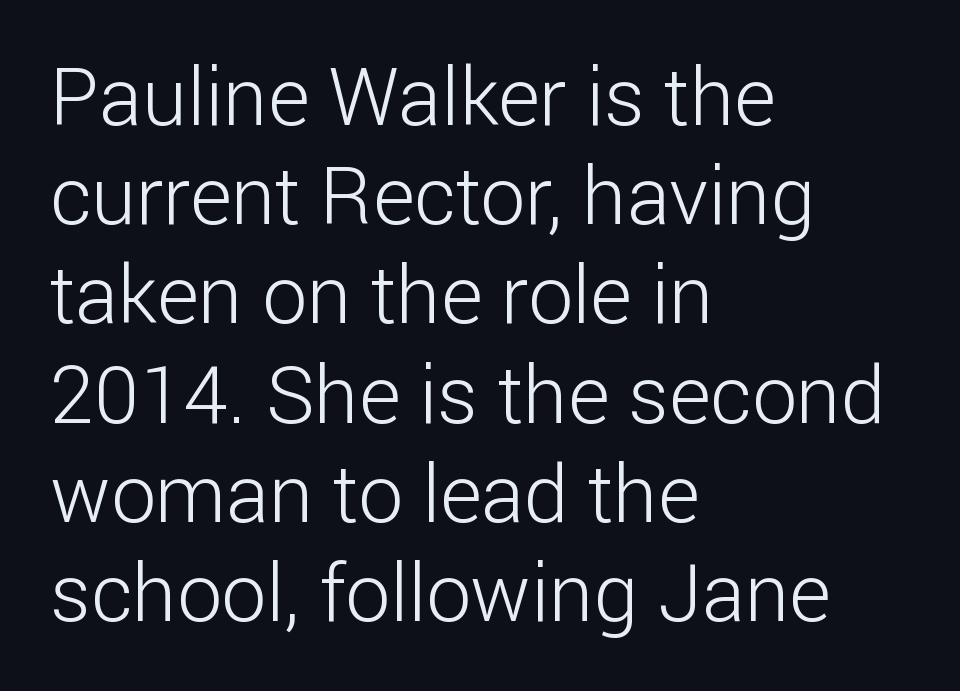
The glyphs in this specimen are sans serif. You could not count columns in this text — the font is proportionally spaced. Tracking here is standard; glyphs follow each other at the usual distance. When letters stand straight like this, we call the style roman or upright. Words float on clear page, feet unadorned.
